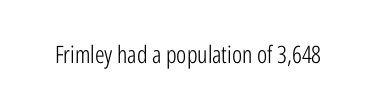
Only glyphs here, with clear space below each row. Notice how the stems are strictly vertical — no italics here. Between one letter and the next there's only the usual sliver of space. Is this a heavy cut? Hardly; it is regular or lighter.
